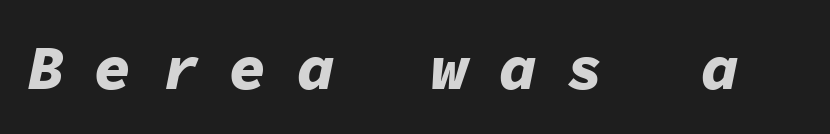
The image shows 63 px bold type, italic (leaning right), monospaced; set unusually wide letter spacing (+0.47 em), not underlined; low stroke contrast and a medium x-height.
